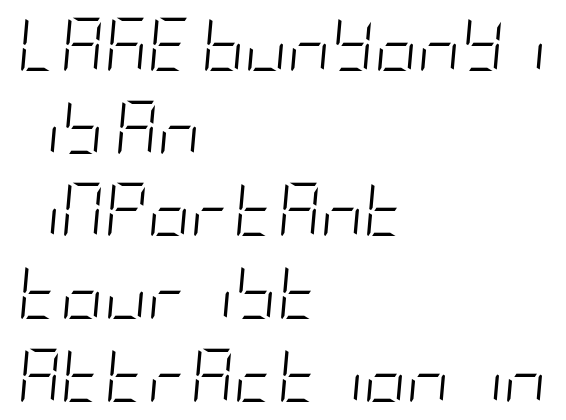
{"italic": "yes", "lean": "right", "slant_degrees": 5, "bold": "no", "weight": "light", "width": "condensed", "stroke_contrast": "low", "x_height": "large", "underline": "no", "align": "left", "line_spacing": "normal", "line_spacing_ratio": 1.56, "letter_spacing": "normal", "letter_spacing_em": 0.0, "glyph_px": 53}
